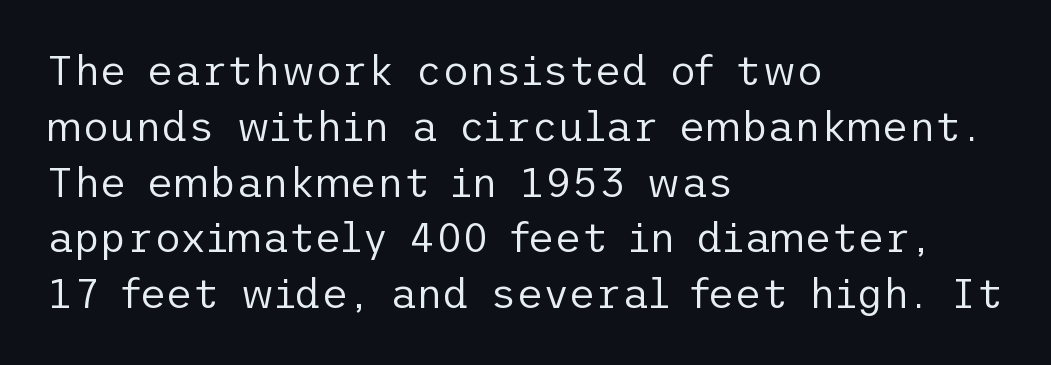
{"serif": "no", "italic": "no", "bold": "no", "weight": "regular", "width": "normal", "stroke_contrast": "low", "x_height": "medium", "underline": "no", "align": "left", "line_spacing": "normal", "line_spacing_ratio": 1.36, "letter_spacing": "normal", "letter_spacing_em": 0.0, "glyph_px": 41}
